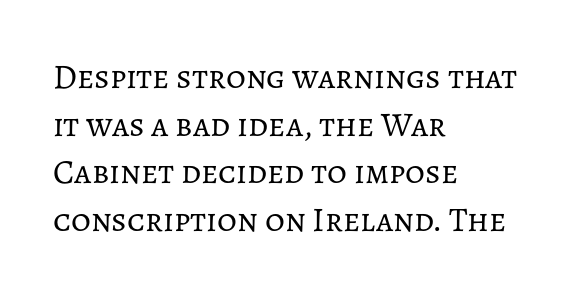
Q: Is the text bold? A: No.
Q: Is the text italic (slanted)? A: No, it is upright.
Q: Is the text underlined? A: No.
Q: How is the paragraph aligned? A: Left-aligned.
Q: Is the spacing between letters normal or unusually wide? A: Normal.
Q: Is the spacing between lines tight, normal or loose? A: Normal.
Q: Width (condensed, normal, or wide)? A: Normal.
Q: Stroke contrast? A: Low.
Q: x-height? A: Medium.
Q: Monospaced? A: No.
